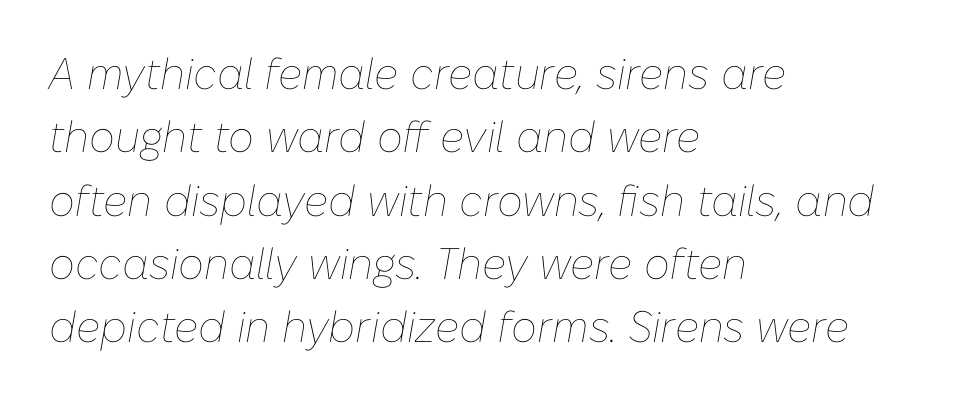
Note the varied advance widths — an 'i' is clearly narrower than an 'm'. Weight class: somewhere from thin through regular. Compared with ordinary roman type, these characters are visibly tilted. A bare baseline throughout the passage. Does the leading feel generous? No, just average.
